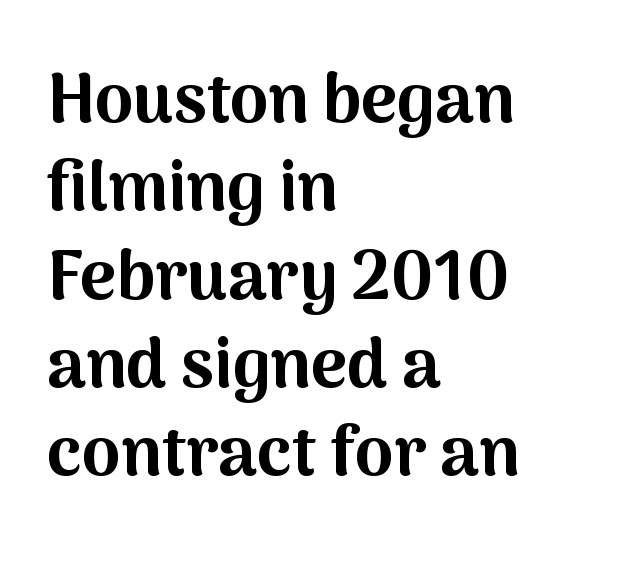
No word sits above an underline. These lines keep a tight, regular rhythm from letter to letter. Each letter keeps its own natural width here, so spacing adapts to shape. Casual observation: everything's shoved over to the left. Baseline-to-baseline distance is the conventional proportion of letter height.
